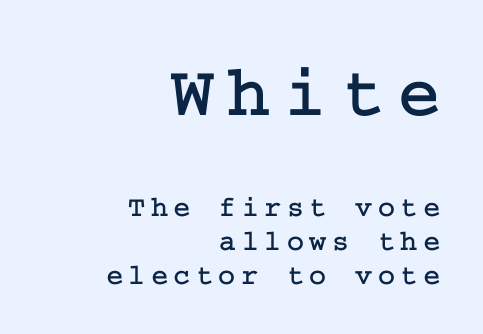
Little horizontal feet cap the strokes, marking this as serif type. Two sizes are in play, and the larger belongs to the first block. Only glyphs here, with clear space below each row. Quick note: not italic, upright. Does the copy run flush right? Yes — the right margin is perfectly even.
